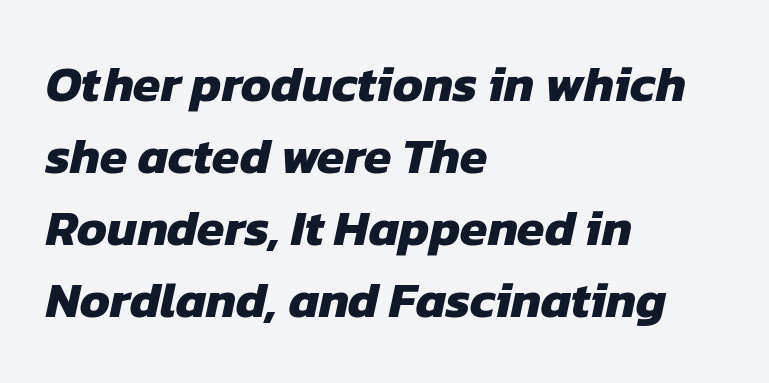
Q: Is the text bold? A: Yes.
Q: Is the typeface a serif or a sans-serif typeface? A: Sans-serif.
Q: Is the text underlined? A: No.
Q: How is the paragraph aligned? A: Left-aligned.
Q: Is the spacing between letters normal or unusually wide? A: Normal.
Q: Is the spacing between lines tight, normal or loose? A: Normal.
Q: Width (condensed, normal, or wide)? A: Normal.
Q: Stroke contrast? A: Low.
Q: x-height? A: Medium.
Q: Monospaced? A: No.
